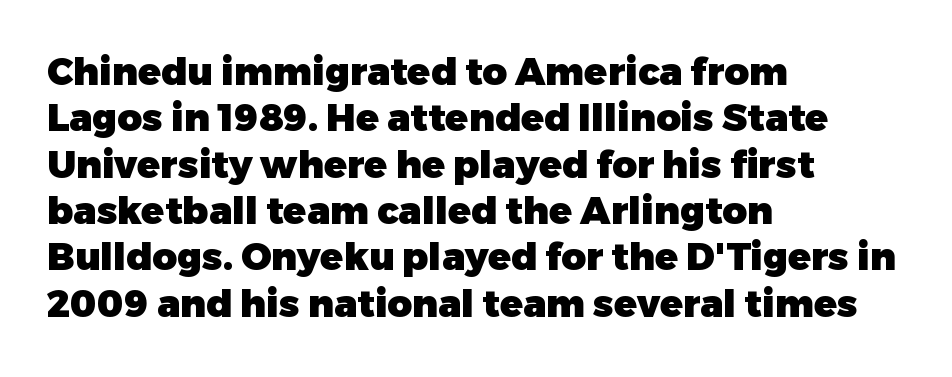
Q: Is the text bold? A: Yes.
Q: Is the text italic (slanted)? A: No, it is upright.
Q: Is the typeface a serif or a sans-serif typeface? A: Sans-serif.
Q: Is the text underlined? A: No.
Q: How is the paragraph aligned? A: Left-aligned.
Q: Is the spacing between letters normal or unusually wide? A: Normal.
Q: Width (condensed, normal, or wide)? A: Normal.
Q: Stroke contrast? A: Low.
Q: x-height? A: Medium.
Q: Monospaced? A: No.
